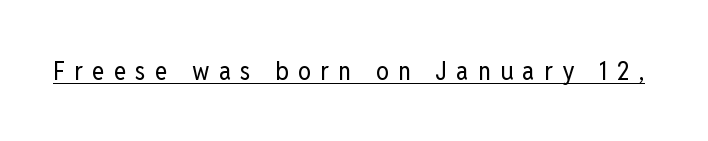
Q: Is the text bold? A: No.
Q: Is the text italic (slanted)? A: No, it is upright.
Q: Is the text underlined? A: Yes.
Q: Is the spacing between letters normal or unusually wide? A: Unusually wide.
